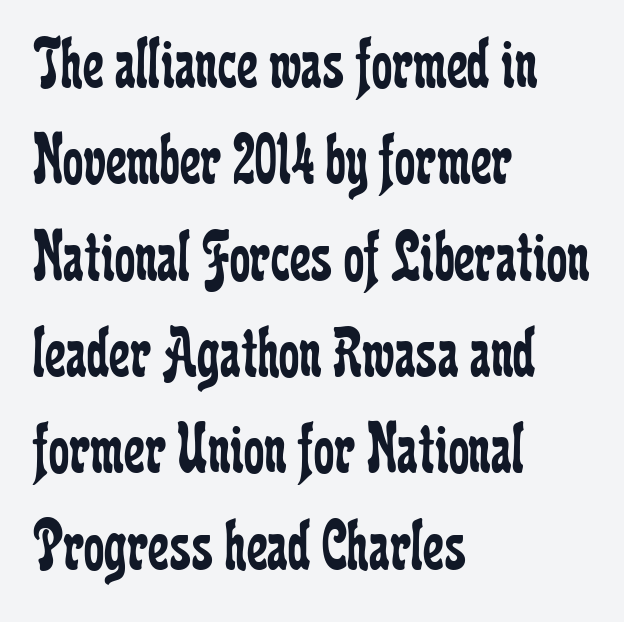
{"serif": "yes", "italic": "no", "bold": "no", "weight": "regular", "width": "condensed", "stroke_contrast": "low", "x_height": "medium", "monospaced": "no", "underline": "no", "align": "left", "line_spacing": "normal", "line_spacing_ratio": 1.32, "letter_spacing": "normal", "letter_spacing_em": 0.0, "glyph_px": 73}
